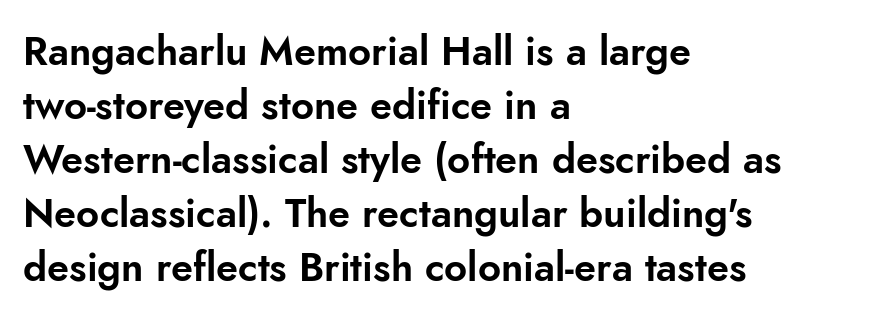
{"serif": "no", "italic": "no", "width": "normal", "stroke_contrast": "low", "x_height": "small", "monospaced": "no", "underline": "no", "align": "left", "line_spacing": "normal", "line_spacing_ratio": 1.35, "letter_spacing": "normal", "letter_spacing_em": 0.0, "glyph_px": 40}
